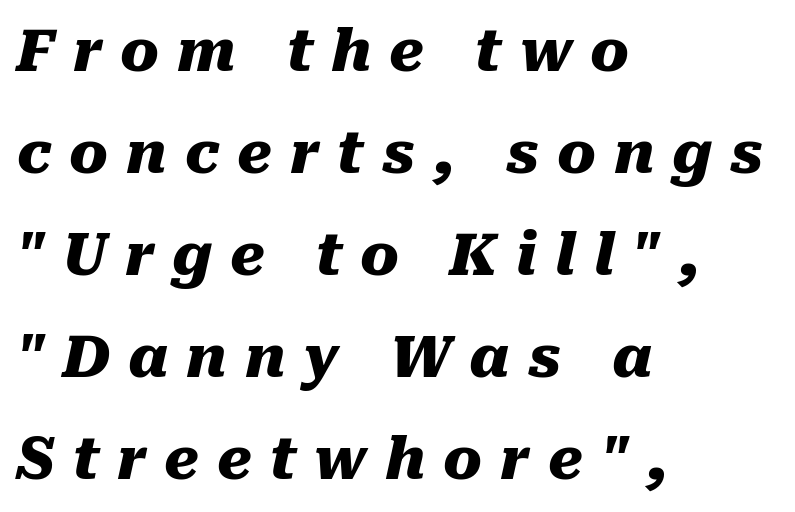
This sample uses expanded letter spacing, leaving extra air between glyphs. The string is rendered with underlining switched off. Where is the straight margin? On the left. The sample has been set heavy, in full bold.
